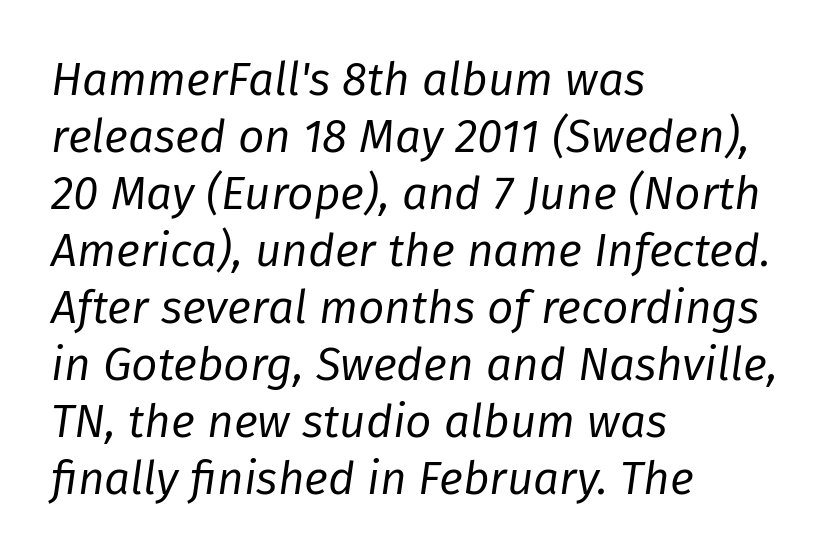
{"italic": "yes", "lean": "right", "slant_degrees": 8, "bold": "no", "weight": "regular", "width": "normal", "stroke_contrast": "low", "x_height": "medium", "monospaced": "no", "underline": "no", "align": "left", "line_spacing_ratio": 1.24, "letter_spacing": "normal", "letter_spacing_em": 0.0, "glyph_px": 46}
